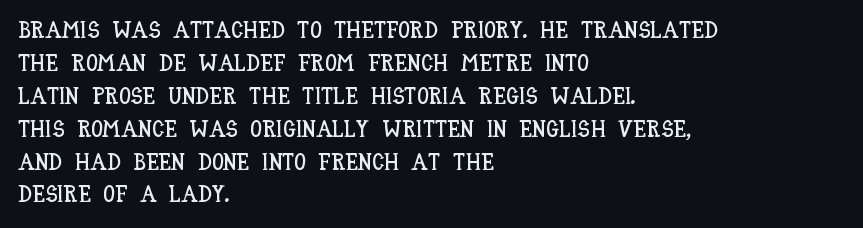
{"italic": "no", "underline": "no", "align": "left", "line_spacing": "normal", "line_spacing_ratio": 1.43, "letter_spacing": "normal", "letter_spacing_em": 0.0, "glyph_px": 23}
